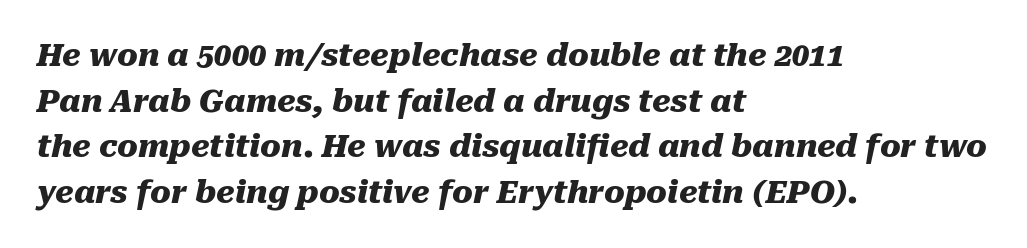
{"italic": "yes", "lean": "right", "slant_degrees": 10, "bold": "yes", "weight": "heavy", "width": "normal", "stroke_contrast": "medium", "x_height": "medium", "monospaced": "no", "underline": "no", "align": "left", "line_spacing": "normal", "line_spacing_ratio": 1.47, "letter_spacing": "normal", "letter_spacing_em": 0.0, "glyph_px": 31}
